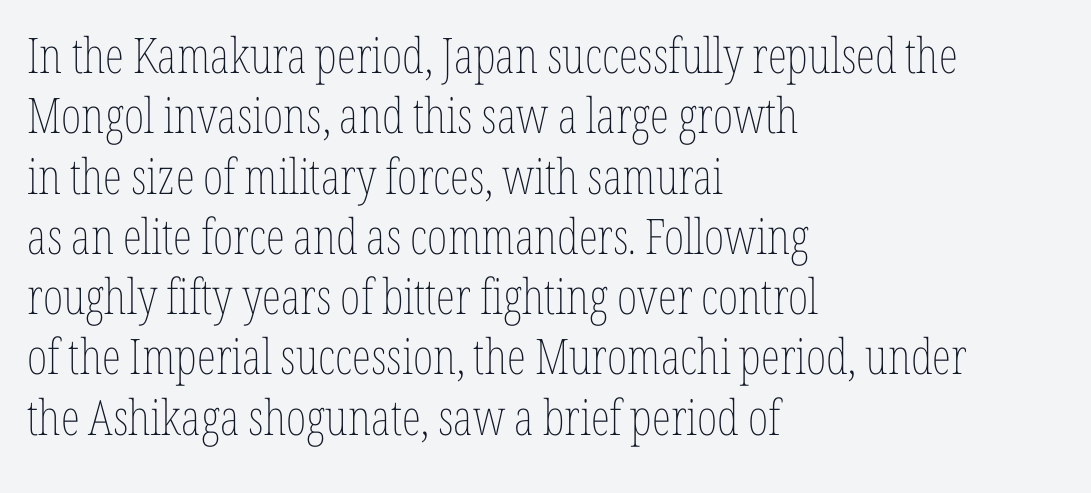
{"italic": "no", "bold": "no", "weight": "thin", "width": "condensed", "stroke_contrast": "low", "x_height": "medium", "monospaced": "no", "underline": "no", "align": "left", "line_spacing_ratio": 1.23, "letter_spacing": "normal", "letter_spacing_em": 0.0, "glyph_px": 49}
